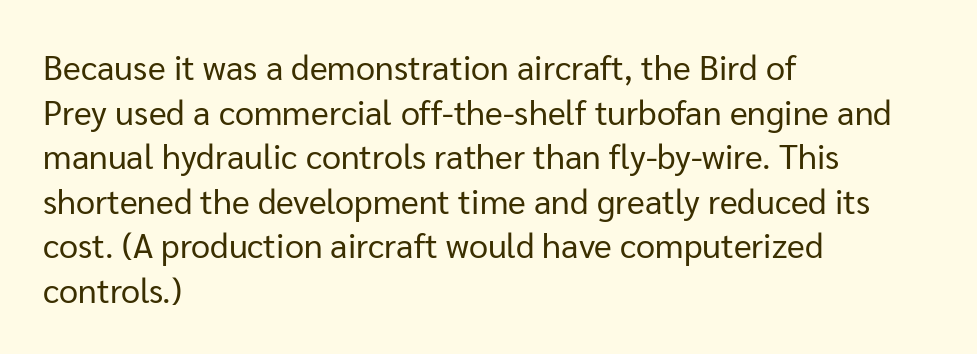
The image shows 34 px regular-weight sans-serif type, upright; set left-aligned, normal line spacing (1.31x), normal letter spacing, not underlined; low stroke contrast and a medium x-height.
